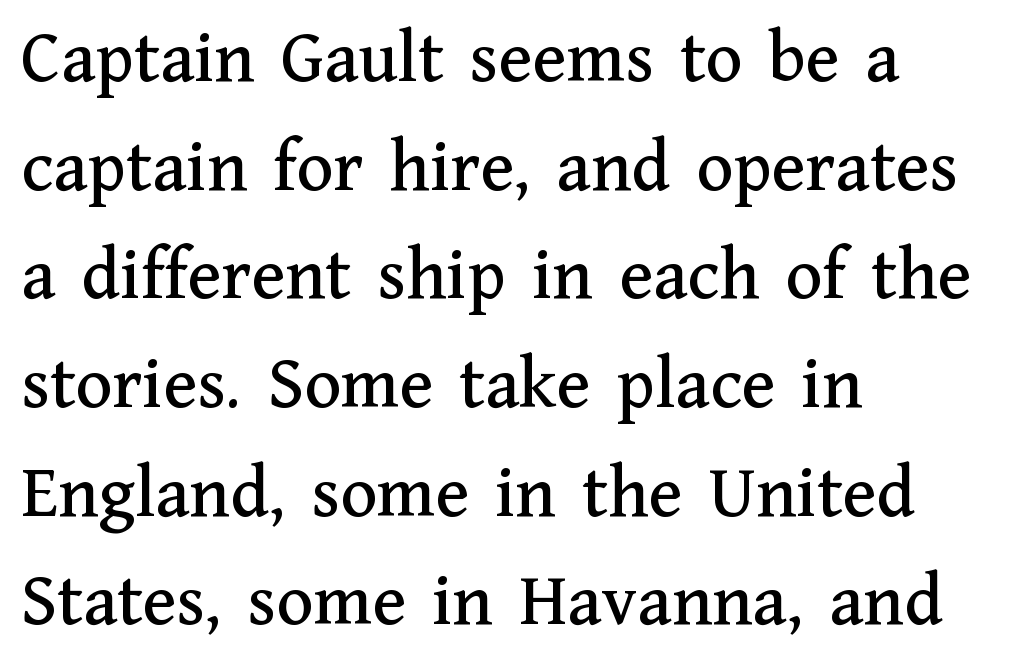
Q: Is the text italic (slanted)? A: No, it is upright.
Q: Is the typeface a serif or a sans-serif typeface? A: Serif.
Q: Is the text underlined? A: No.
Q: How is the paragraph aligned? A: Left-aligned.
Q: Is the spacing between letters normal or unusually wide? A: Normal.
Q: Is the spacing between lines tight, normal or loose? A: Normal.
Q: Width (condensed, normal, or wide)? A: Normal.
Q: Stroke contrast? A: Medium.
Q: x-height? A: Medium.
Q: Monospaced? A: No.
